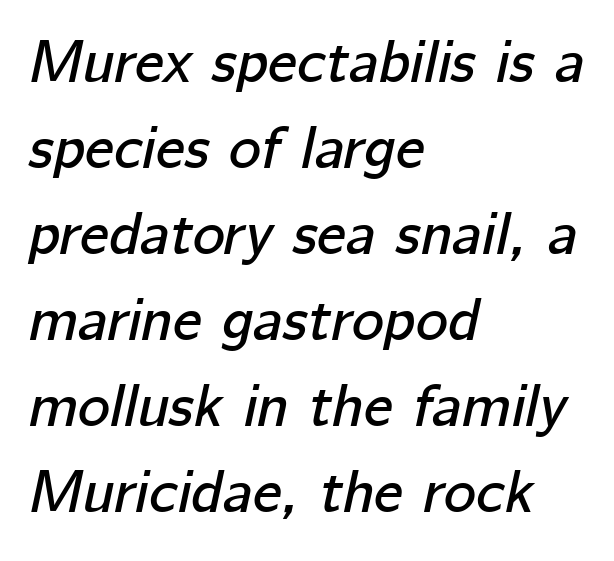
Q: Is the text italic (slanted)? A: Yes, it leans right by about 12 degrees.
Q: Is the text underlined? A: No.
Q: How is the paragraph aligned? A: Left-aligned.
Q: Is the spacing between letters normal or unusually wide? A: Normal.
Q: Is the spacing between lines tight, normal or loose? A: Normal.
Q: Width (condensed, normal, or wide)? A: Normal.
Q: Stroke contrast? A: Low.
Q: x-height? A: Medium.
Q: Monospaced? A: No.
